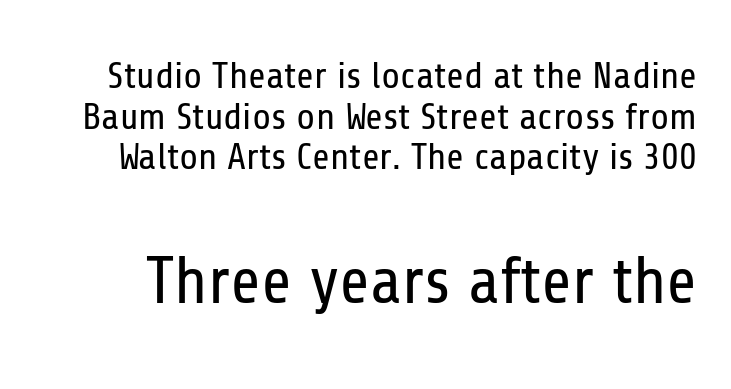
This rendering employs a face without finishing strokes, i.e., a sans-serif. Larger block? The one below; the one above is distinctly smaller. The words here are not underlined. Think of a printed novel: that variable character pitch is what you see here.
